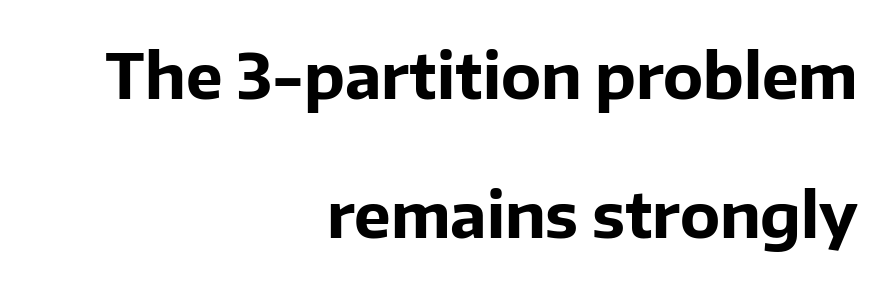
Q: Is the text bold? A: Yes.
Q: Is the text italic (slanted)? A: No, it is upright.
Q: Is the typeface a serif or a sans-serif typeface? A: Sans-serif.
Q: Is the text underlined? A: No.
Q: How is the paragraph aligned? A: Right-aligned.
Q: Is the spacing between letters normal or unusually wide? A: Normal.
Q: Is the spacing between lines tight, normal or loose? A: Loose.
Q: Width (condensed, normal, or wide)? A: Normal.
Q: Stroke contrast? A: Low.
Q: x-height? A: Medium.
Q: Monospaced? A: No.
